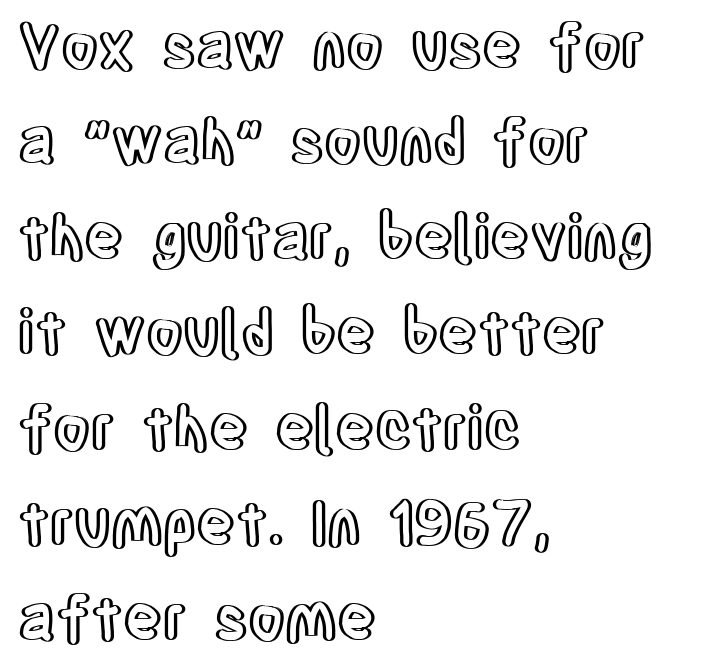
How would I describe the line gaps? Plain and ordinary. Note the varied advance widths — an 'i' is clearly narrower than an 'm'. The letterforms sit shoulder to shoulder at normal distance. Compared with a centered layout, this one pins lines to the left instead.
